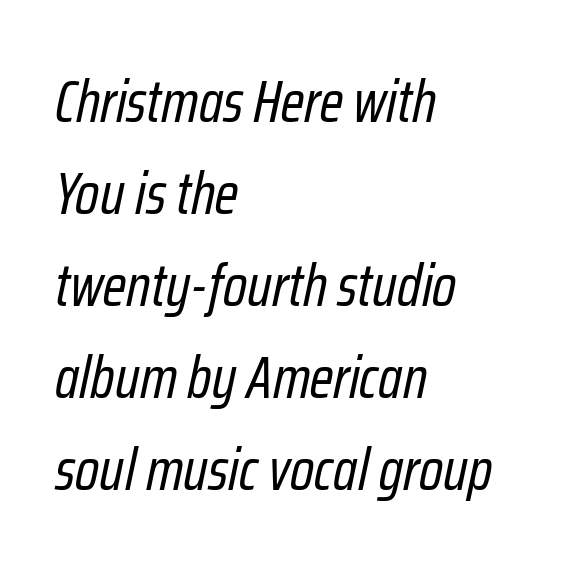
The image shows 59 px regular-weight, condensed type, italic (leaning right); set left-aligned, normal line spacing (1.56x), normal letter spacing, not underlined; low stroke contrast and a medium x-height.
